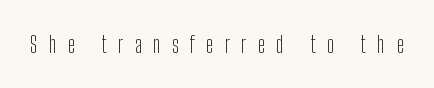
{"italic": "no", "bold": "no", "underline": "no", "letter_spacing": "wide", "letter_spacing_em": 0.48, "glyph_px": 23}
